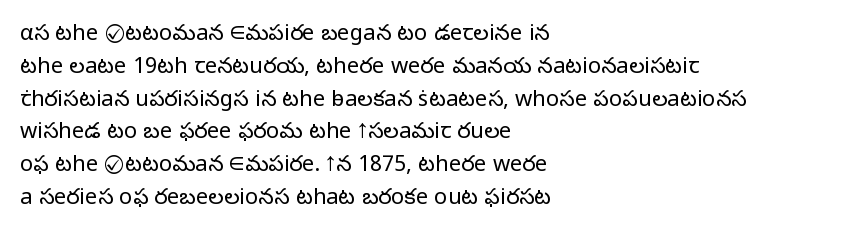
Q: Is the text bold? A: No.
Q: Is the text italic (slanted)? A: No, it is upright.
Q: Is the text underlined? A: No.
Q: How is the paragraph aligned? A: Left-aligned.
Q: Is the spacing between letters normal or unusually wide? A: Normal.
Q: Is the spacing between lines tight, normal or loose? A: Normal.
